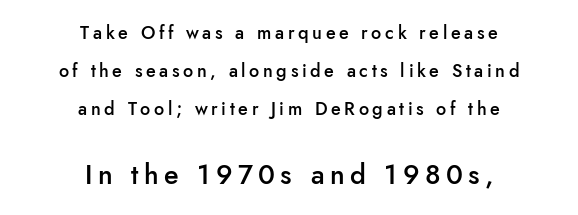
The image shows 27 px text type, upright; set centered, loose line spacing (2.12x), unusually wide letter spacing (+0.2 em), not underlined; the second (bottom) block is 1.5x larger.
